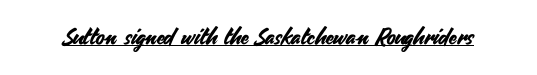
The image shows 23 px text type; set normal letter spacing, underlined.
